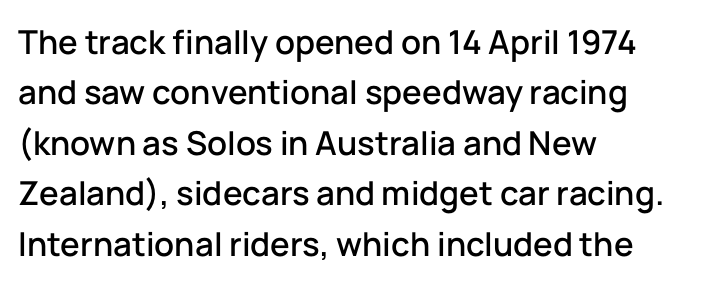
{"serif": "no", "italic": "no", "width": "normal", "stroke_contrast": "low", "x_height": "medium", "monospaced": "no", "underline": "no", "align": "left", "line_spacing": "normal", "line_spacing_ratio": 1.53, "letter_spacing": "normal", "letter_spacing_em": 0.0, "glyph_px": 33}
